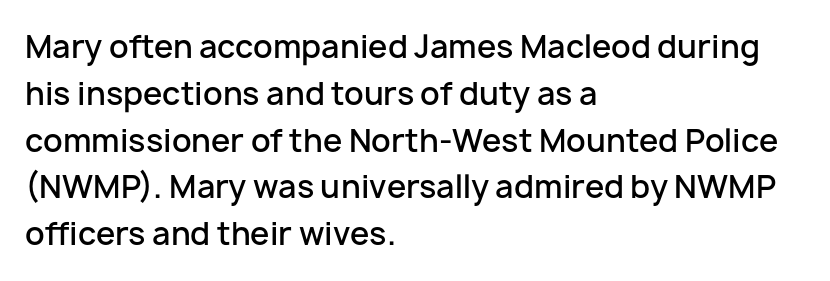
The letters stand straight up with perfectly vertical stems. A typesetter would call this leading conventional body-copy spacing. Students, this is semibold: more ink than regular, less than bold. A typesetter would label this face a sans.
